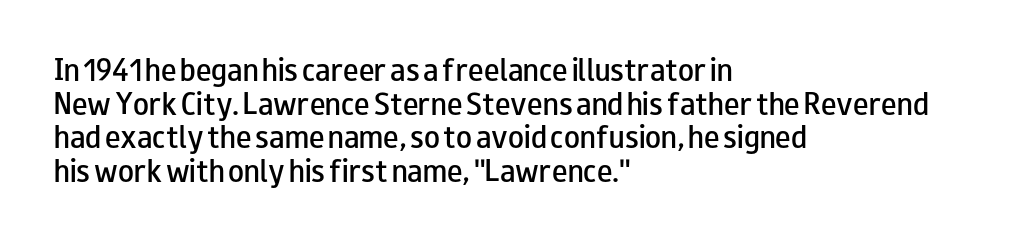
{"italic": "no", "bold": "semi", "underline": "no", "align": "left", "line_spacing": "normal", "line_spacing_ratio": 1.29, "letter_spacing": "normal", "letter_spacing_em": 0.0, "glyph_px": 26}
